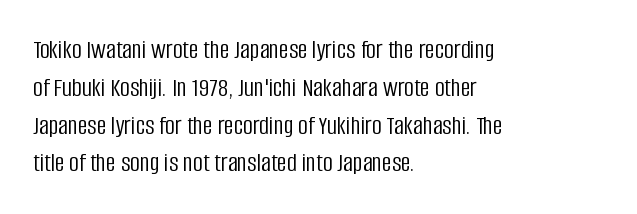
Short note: letters normally spaced. These lines are set flush left with a ragged right edge. The passage shown is not bold in any degree. Rows of type keep a routine distance in the vertical direction. This is the regular roman posture of the typeface.
